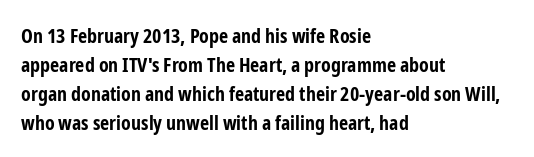
{"italic": "no", "bold": "yes", "underline": "no", "align": "left", "line_spacing": "normal", "line_spacing_ratio": 1.45, "letter_spacing": "normal", "letter_spacing_em": 0.0, "glyph_px": 20}
